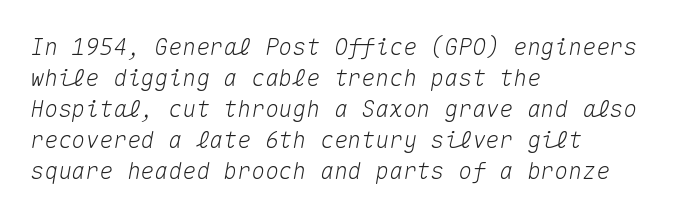
Italic: yes, the glyphs are oblique. In terms of letterspacing, this is plain default setting. One-word summary of the alignment: left. Any mark beneath the type? The region is blank.
